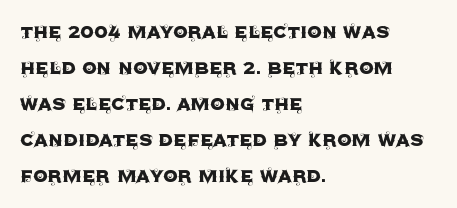
Regular leading. Check under the words: just untouched page. The type is set solid horizontally, with unmodified tracking. The paragraph has a hard left edge and a soft right edge.
